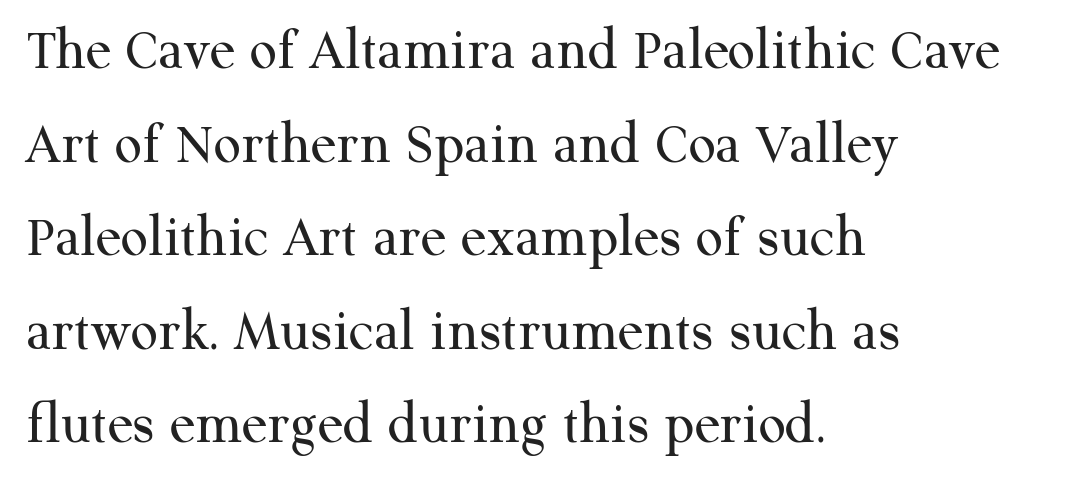
Q: Is the text bold? A: No.
Q: Is the text italic (slanted)? A: No, it is upright.
Q: Is the typeface a serif or a sans-serif typeface? A: Serif.
Q: Is the text underlined? A: No.
Q: How is the paragraph aligned? A: Left-aligned.
Q: Is the spacing between letters normal or unusually wide? A: Normal.
Q: Is the spacing between lines tight, normal or loose? A: Normal.
Q: Width (condensed, normal, or wide)? A: Normal.
Q: Stroke contrast? A: Medium.
Q: x-height? A: Medium.
Q: Monospaced? A: No.
